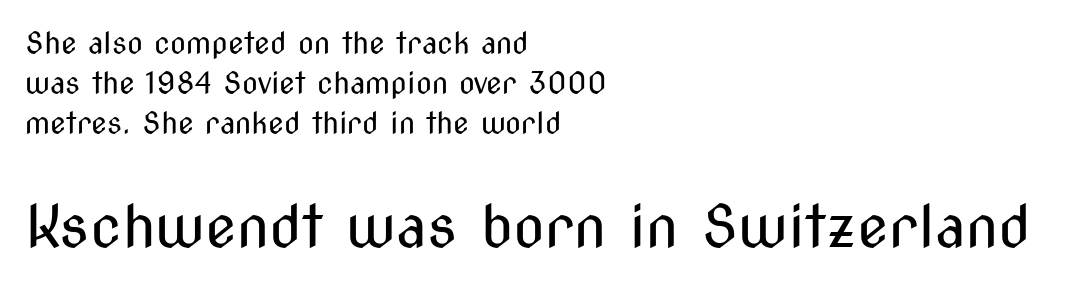
{"serif": "no", "italic": "no", "bold": "no", "weight": "regular", "width": "condensed", "stroke_contrast": "medium", "x_height": "medium", "monospaced": "no", "underline": "no", "align": "left", "line_spacing": "normal", "line_spacing_ratio": 1.38, "letter_spacing": "normal", "letter_spacing_em": 0.0, "larger_block": "second", "size_ratio": 2.0, "glyph_px": 58}
